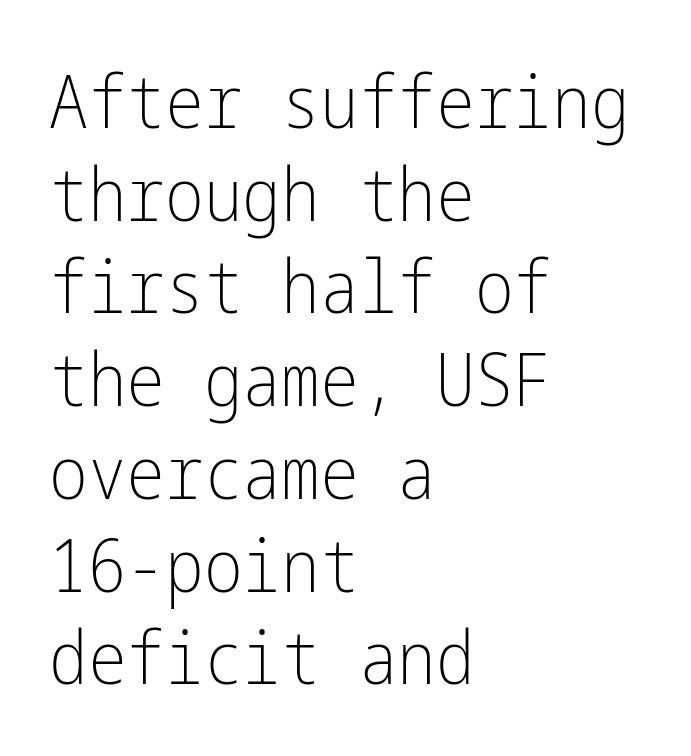
These lines sit exactly where default settings would place them. Letterform terminals end flat and unadorned throughout the passage. Tall strokes in this sample are plumb rather than angled. Only glyphs here, with clear space below each row.
